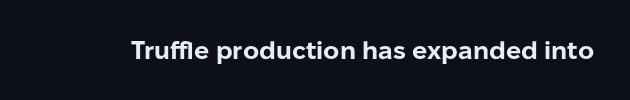
{"italic": "no", "bold": "yes", "underline": "no", "letter_spacing": "normal", "letter_spacing_em": 0.0, "glyph_px": 25}
